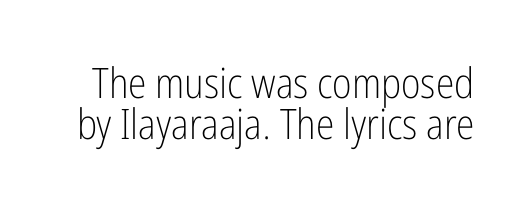
The image shows 42 px light, condensed sans-serif type, upright; set tight line spacing (0.98x), normal letter spacing, not underlined; low stroke contrast and a medium x-height.
